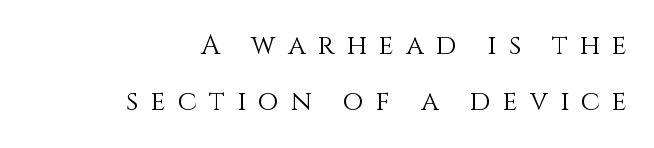
Check under the words: just untouched page. Stems and bowls with no extra thickness — not bold. Horizontal bands of white between lines are thick stripes. Observe the wide spacing: letters keep a clear distance from each other. Horizontally, the lines are justified to the trailing edge only. If you drew a line through each stem, it would be perfectly vertical.
